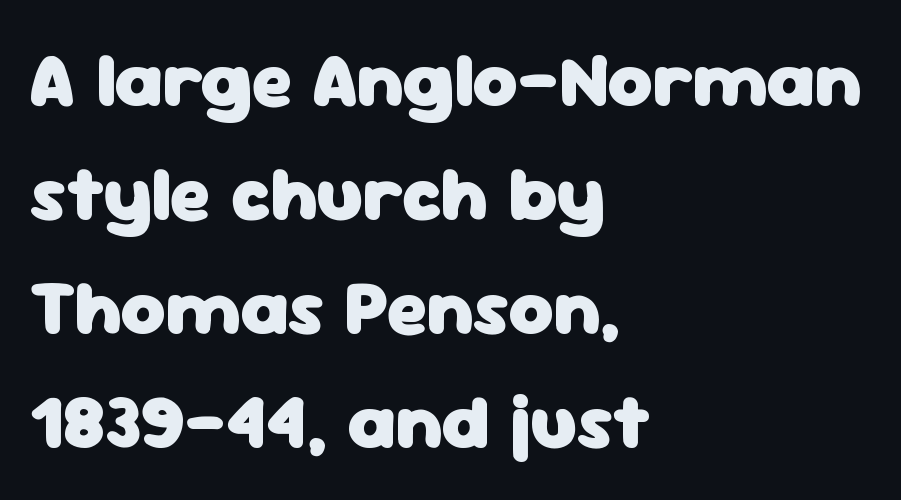
Grotesque or geometric, the face here clearly has no serifs. A classic flush-left, rag-right setting is used for this passage. You can tell it's not italic because the verticals are truly vertical. In terms of leading, this rendering sits right in the middle.
